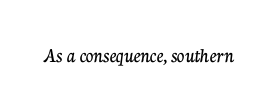
The string is rendered with underlining switched off. Students, note that the glyphs here touch the page at normal intervals.
